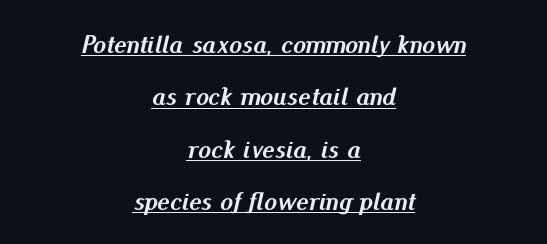
This rendering uses center alignment, leaving both contours irregular but symmetric. Every character sits at an angle, as italics do. A typesetter would call this leading open, well beyond the default. A typographer would call this underscored text. The face used here has the dense, thick strokes of a bold.
